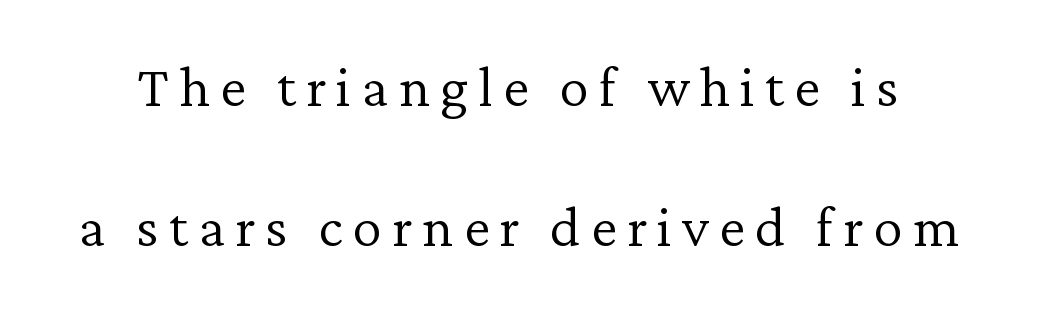
Q: Is the text bold? A: No.
Q: Is the text italic (slanted)? A: No, it is upright.
Q: Is the typeface a serif or a sans-serif typeface? A: Serif.
Q: Is the text underlined? A: No.
Q: Is the spacing between lines tight, normal or loose? A: Loose.
Q: Width (condensed, normal, or wide)? A: Normal.
Q: Stroke contrast? A: Low.
Q: x-height? A: Medium.
Q: Monospaced? A: No.
